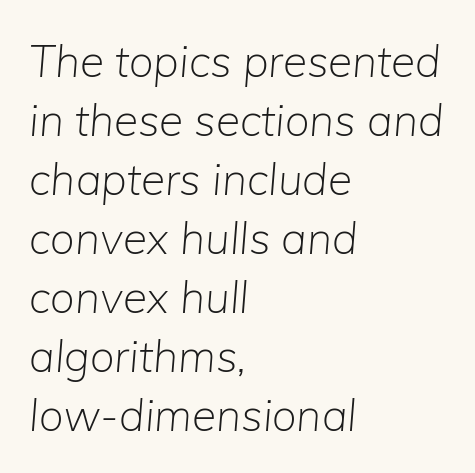
Q: Is the text bold? A: No.
Q: Is the text italic (slanted)? A: Yes, it leans right by about 5 degrees.
Q: Is the text underlined? A: No.
Q: How is the paragraph aligned? A: Left-aligned.
Q: Is the spacing between letters normal or unusually wide? A: Normal.
Q: Is the spacing between lines tight, normal or loose? A: Normal.
Q: Width (condensed, normal, or wide)? A: Normal.
Q: Stroke contrast? A: Low.
Q: x-height? A: Medium.
Q: Monospaced? A: No.
